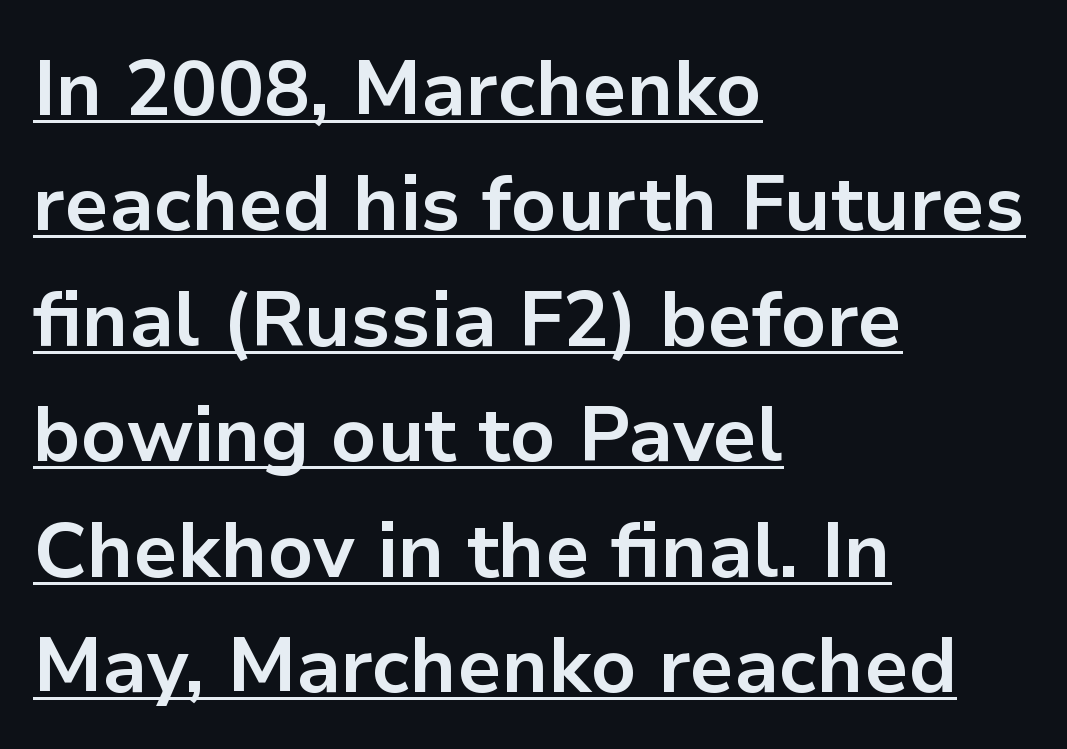
If you drew a line through each stem, it would be perfectly vertical. Observe the ordinary spacing: letters are neighbours, not strangers. Does the weight exceed regular? Yes, all the way to bold. These characters rest on top of a visible drawn line.
